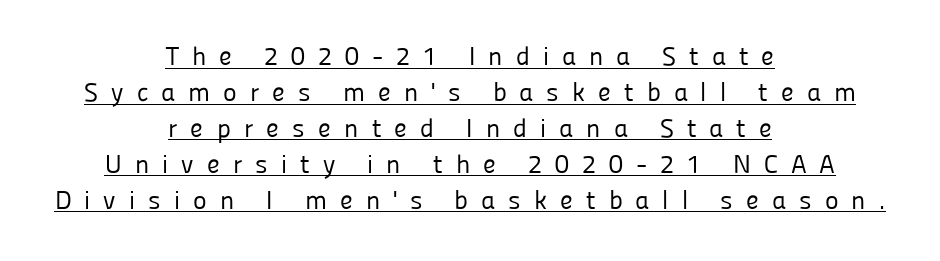
The image shows 26 px text type, upright; set centered, normal line spacing (1.38x), unusually wide letter spacing (+0.5 em), underlined.
